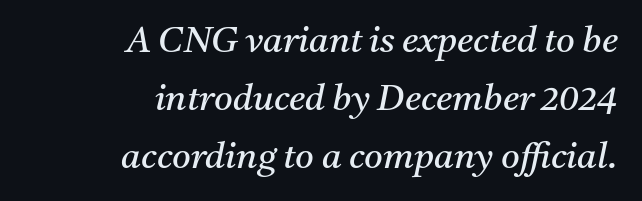
The image shows 36 px regular-weight serif type, italic (leaning right); set right-aligned, normal line spacing (1.61x), normal letter spacing, not underlined; medium stroke contrast and a medium x-height.
